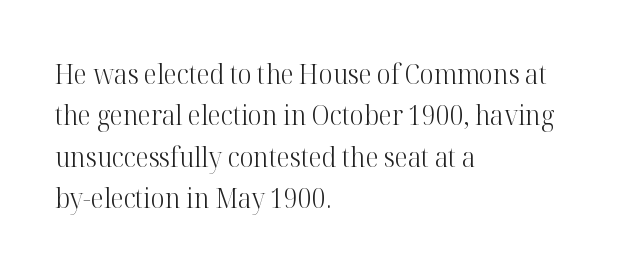
Q: Is the text bold? A: No.
Q: Is the text italic (slanted)? A: No, it is upright.
Q: Is the text underlined? A: No.
Q: How is the paragraph aligned? A: Left-aligned.
Q: Is the spacing between letters normal or unusually wide? A: Normal.
Q: Is the spacing between lines tight, normal or loose? A: Normal.
